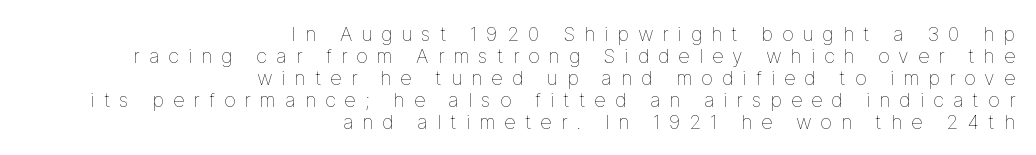
{"italic": "no", "bold": "no", "underline": "no", "align": "right", "line_spacing": "tight", "line_spacing_ratio": 1.1, "letter_spacing": "wide", "letter_spacing_em": 0.44, "glyph_px": 20}
